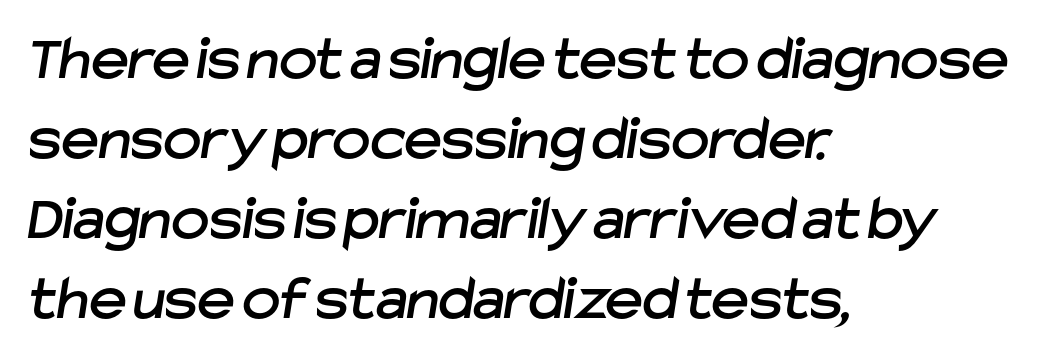
This rendering uses left alignment, leaving the right contour irregular. Looks like regular typesetting: each glyph gets only the width it needs. Students, observe: this is what conventionally led text looks like. Decoration check: the copy has no underline. What kind of face is this? One without serifs — a sans.
